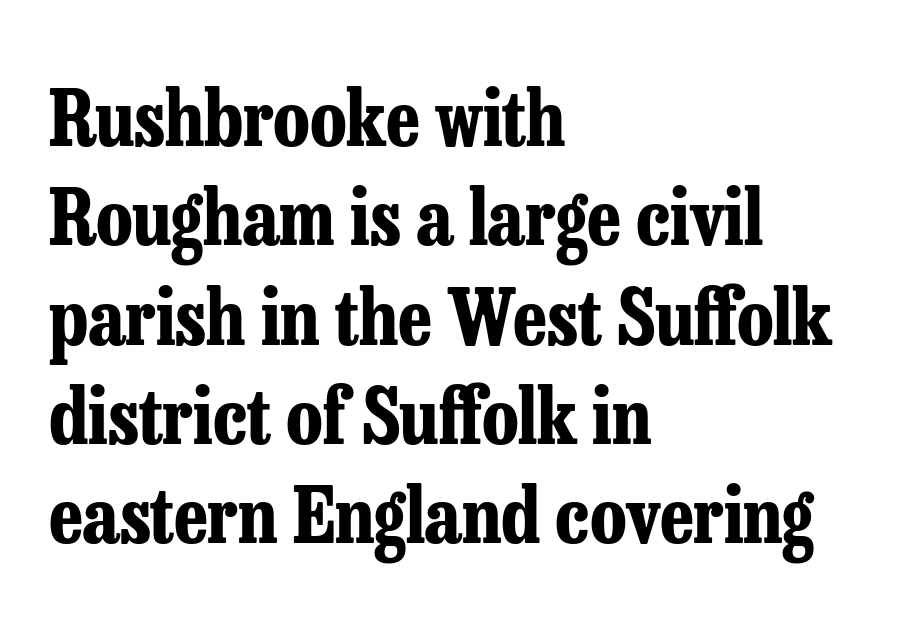
The image shows 77 px bold, condensed serif type, upright; set left-aligned, normal line spacing (1.29x), normal letter spacing, not underlined; low stroke contrast and a medium x-height.
